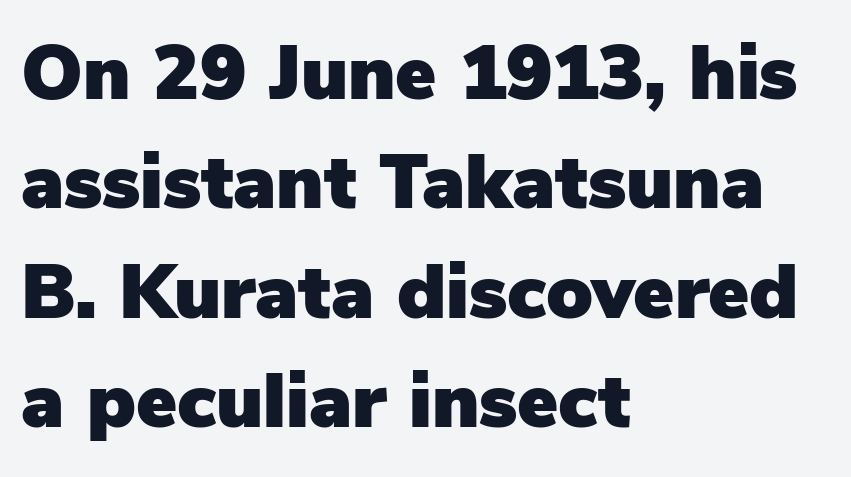
The image shows 77 px sans-serif type, upright; set left-aligned, normal line spacing (1.42x), normal letter spacing, not underlined; low stroke contrast and a medium x-height.
